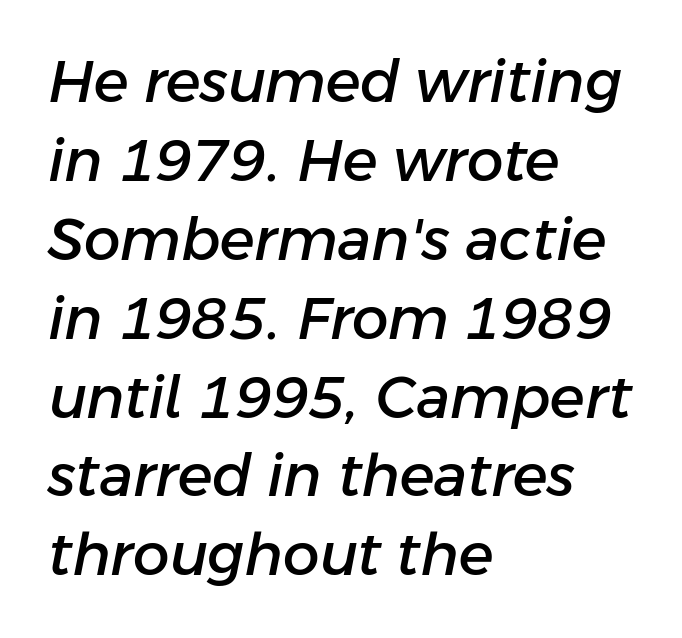
There is no visible air inserted between adjacent glyphs. A classic flush-left, rag-right setting is used for this passage. The strip under each line holds only bare page. Quick note: italic. Compared with typical paragraphs, the rows here are spaced about the same. Here the designer chose a conventional face with non-uniform glyph widths.
